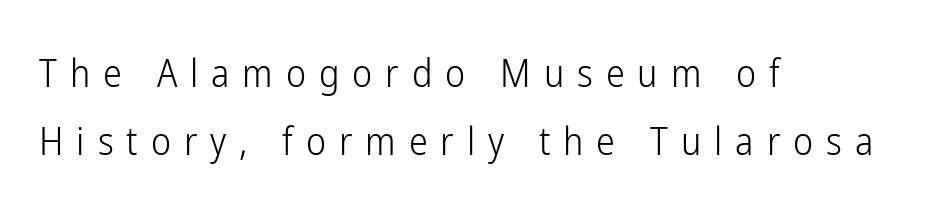
Quick note: not italic, upright. Nobody drew a line under any word here. This is sans-serif lettering, the kind often seen on screens and signage. Unbolded letterforms with no extra heft.
